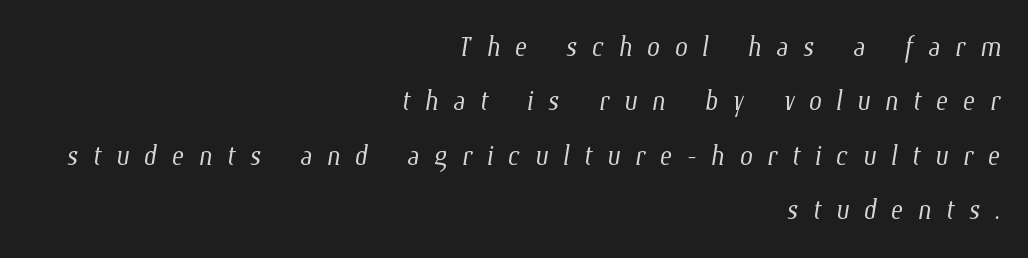
{"bold": "no", "weight": "light", "width": "condensed", "stroke_contrast": "low", "x_height": "medium", "monospaced": "no", "underline": "no", "align": "right", "line_spacing": "normal", "line_spacing_ratio": 1.47, "letter_spacing": "wide", "letter_spacing_em": 0.39, "glyph_px": 37}
